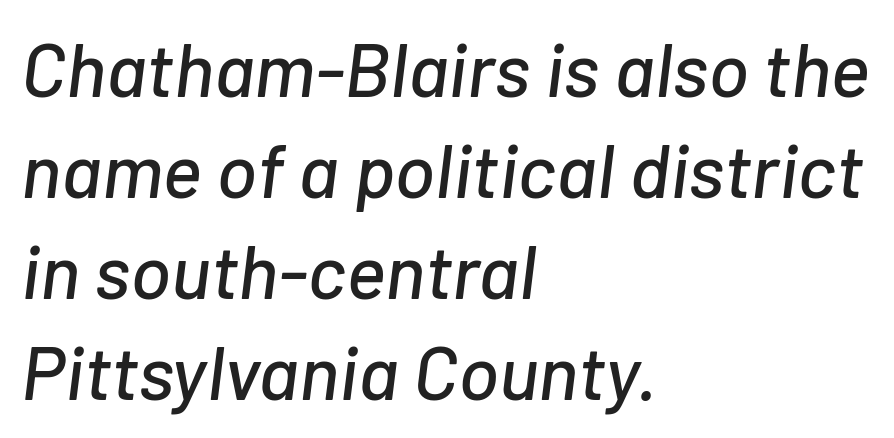
The image shows 76 px text type, italic (leaning right); set left-aligned, normal line spacing (1.33x), normal letter spacing, not underlined; low stroke contrast and a medium x-height.
